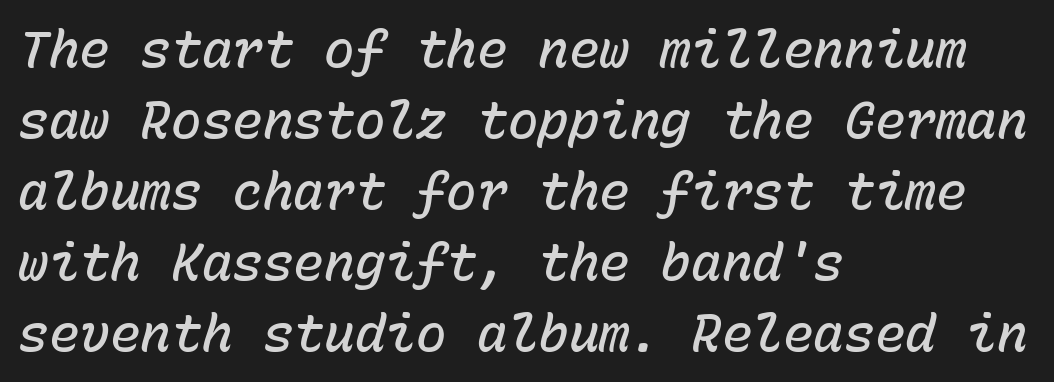
{"italic": "yes", "lean": "right", "slant_degrees": 15, "bold": "semi", "weight": "semibold", "width": "normal", "stroke_contrast": "low", "x_height": "medium", "monospaced": "yes", "underline": "no", "align": "left", "line_spacing": "normal", "line_spacing_ratio": 1.39, "letter_spacing": "normal", "letter_spacing_em": 0.0, "glyph_px": 51}
